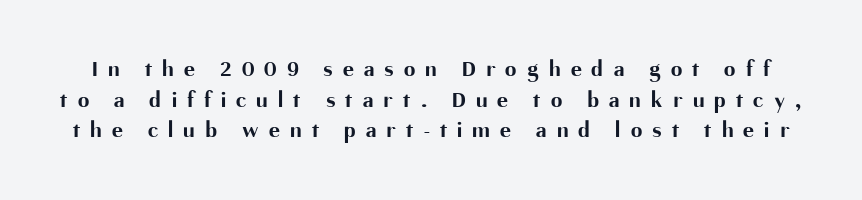
The image shows 23 px bold type, upright; set normal line spacing (1.33x), unusually wide letter spacing (+0.44 em), not underlined.
